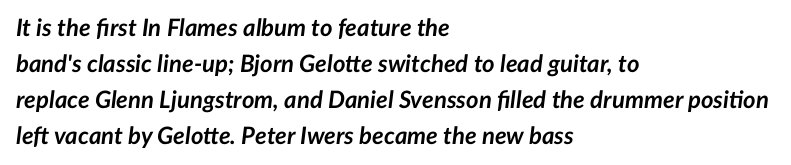
{"italic": "yes", "lean": "right", "slant_degrees": 7, "bold": "yes", "underline": "no", "align": "left", "line_spacing": "normal", "line_spacing_ratio": 1.5, "letter_spacing": "normal", "letter_spacing_em": 0.0, "glyph_px": 24}
